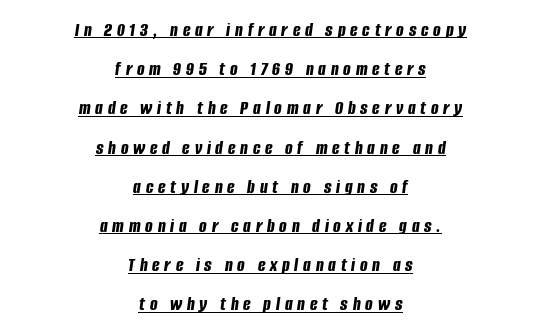
{"italic": "yes", "lean": "right", "slant_degrees": 8, "bold": "yes", "underline": "yes", "align": "center", "line_spacing": "loose", "line_spacing_ratio": 1.96, "letter_spacing": "wide", "letter_spacing_em": 0.24, "glyph_px": 20}
